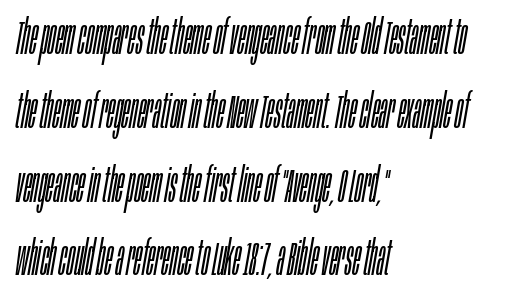
The image shows 47 px light, condensed type, italic (leaning right); set left-aligned, normal line spacing (1.57x), normal letter spacing, not underlined; low stroke contrast and a large x-height.
